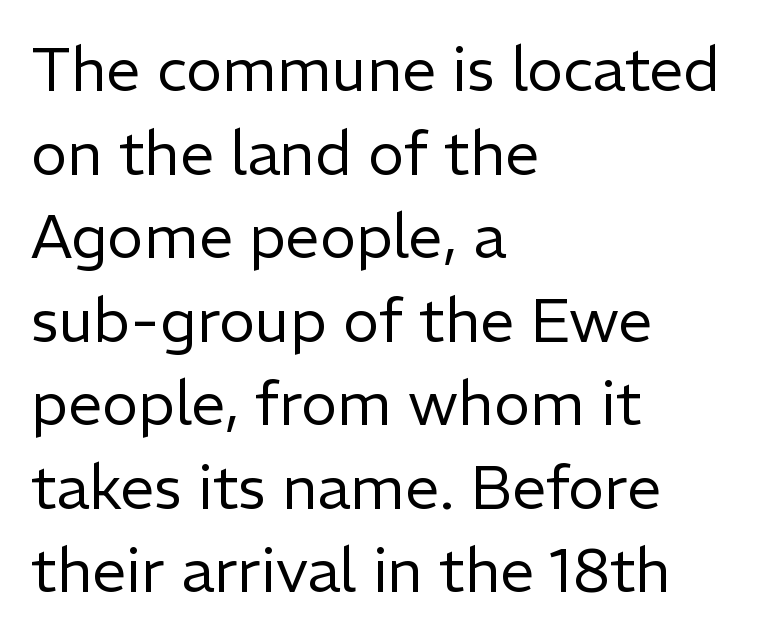
There is no visible air inserted between adjacent glyphs. Nothing heavy about these letters — not bold at all. Horizontally, the lines are justified to the leading edge only. Proportional: the letters do not fall into vertical columns. Ascenders rise straight up at ninety degrees.
